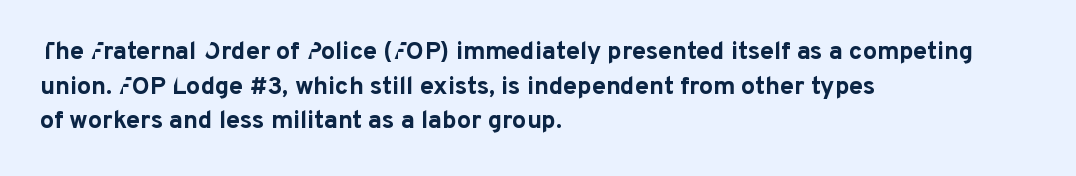
{"italic": "no", "bold": "yes", "underline": "no", "align": "left", "line_spacing": "normal", "line_spacing_ratio": 1.39, "letter_spacing": "normal", "letter_spacing_em": 0.0, "glyph_px": 25}
